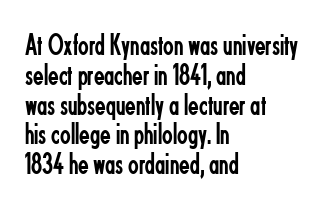
Q: Is the text bold? A: No.
Q: Is the text italic (slanted)? A: No, it is upright.
Q: Is the typeface a serif or a sans-serif typeface? A: Sans-serif.
Q: Is the text underlined? A: No.
Q: How is the paragraph aligned? A: Left-aligned.
Q: Is the spacing between letters normal or unusually wide? A: Normal.
Q: Is the spacing between lines tight, normal or loose? A: Tight.
Q: Width (condensed, normal, or wide)? A: Condensed.
Q: Stroke contrast? A: Low.
Q: x-height? A: Small.
Q: Monospaced? A: No.
